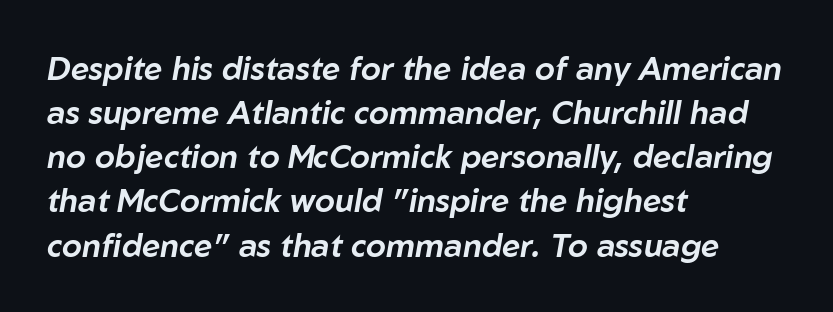
Q: Is the text italic (slanted)? A: Yes, it leans right by about 10 degrees.
Q: Is the text underlined? A: No.
Q: How is the paragraph aligned? A: Left-aligned.
Q: Is the spacing between letters normal or unusually wide? A: Normal.
Q: Is the spacing between lines tight, normal or loose? A: Normal.
Q: Width (condensed, normal, or wide)? A: Normal.
Q: Stroke contrast? A: Low.
Q: x-height? A: Medium.
Q: Monospaced? A: No.
